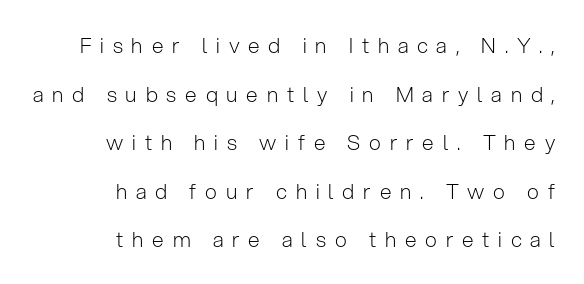
Q: Is the text bold? A: No.
Q: Is the text italic (slanted)? A: No, it is upright.
Q: Is the text underlined? A: No.
Q: How is the paragraph aligned? A: Right-aligned.
Q: Is the spacing between letters normal or unusually wide? A: Unusually wide.
Q: Is the spacing between lines tight, normal or loose? A: Loose.
